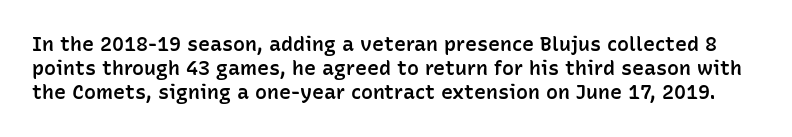
Q: Is the text bold? A: Semi-bold.
Q: Is the text italic (slanted)? A: No, it is upright.
Q: Is the text underlined? A: No.
Q: Is the spacing between letters normal or unusually wide? A: Normal.
